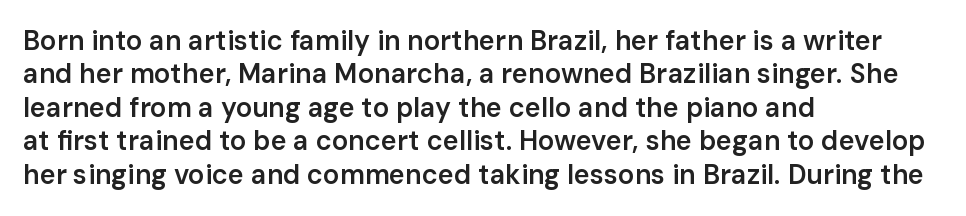
The image shows 27 px text type, upright; set left-aligned, line spacing 1.24x, normal letter spacing, not underlined.
